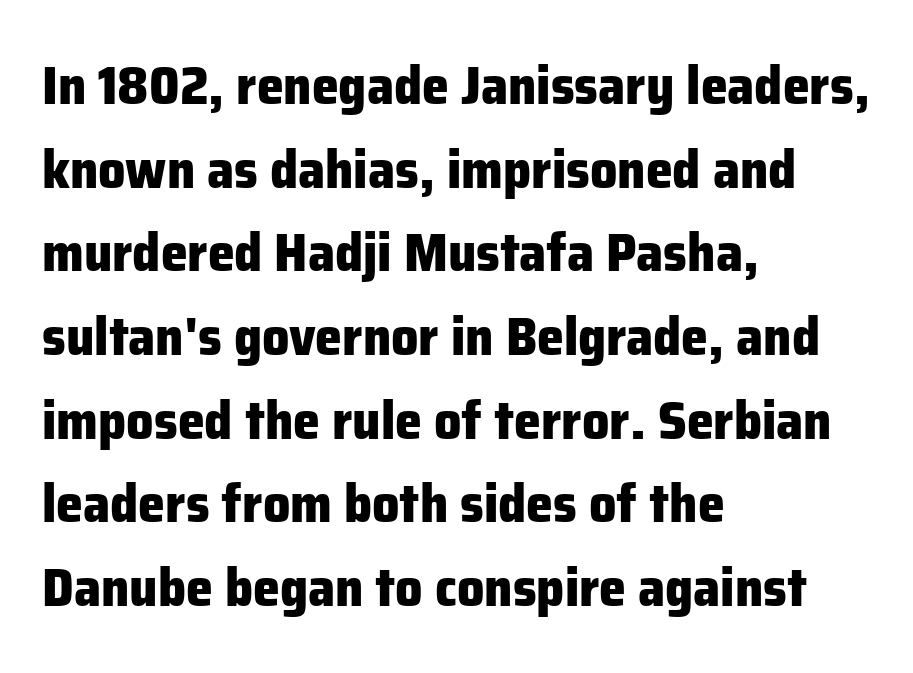
Q: Is the text bold? A: Yes.
Q: Is the text italic (slanted)? A: No, it is upright.
Q: Is the typeface a serif or a sans-serif typeface? A: Sans-serif.
Q: Is the text underlined? A: No.
Q: How is the paragraph aligned? A: Left-aligned.
Q: Is the spacing between letters normal or unusually wide? A: Normal.
Q: Is the spacing between lines tight, normal or loose? A: Normal.
Q: Width (condensed, normal, or wide)? A: Normal.
Q: Stroke contrast? A: Low.
Q: x-height? A: Medium.
Q: Monospaced? A: No.
